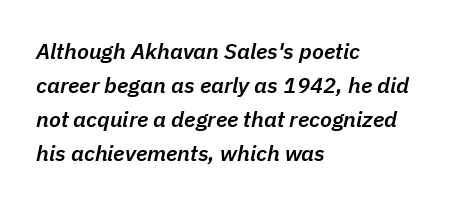
Q: Is the text bold? A: Semi-bold.
Q: Is the text italic (slanted)? A: Yes, it leans right by about 11 degrees.
Q: Is the text underlined? A: No.
Q: How is the paragraph aligned? A: Left-aligned.
Q: Is the spacing between letters normal or unusually wide? A: Normal.
Q: Is the spacing between lines tight, normal or loose? A: Normal.
